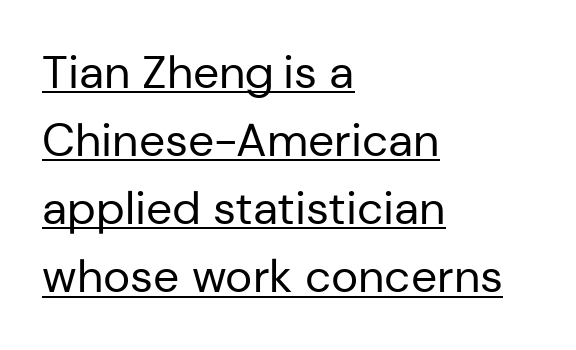
The tracking reads as untouched default to a designer's eye. The setting favours the left margin, as ordinary paragraphs usually do. Is this a fixed-width face? No — the glyphs have proportional, varying widths. Upright lettering throughout.
